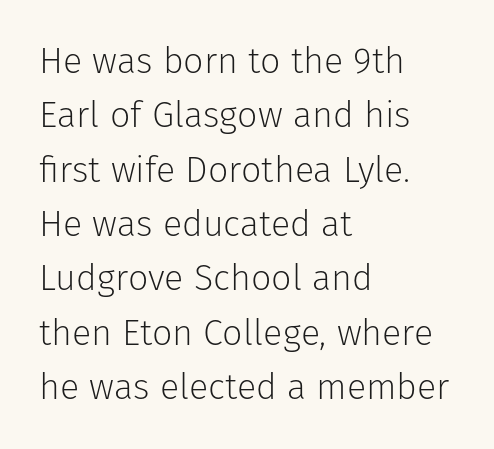
Q: Is the text bold? A: No.
Q: Is the text italic (slanted)? A: No, it is upright.
Q: Is the typeface a serif or a sans-serif typeface? A: Sans-serif.
Q: Is the text underlined? A: No.
Q: How is the paragraph aligned? A: Left-aligned.
Q: Is the spacing between letters normal or unusually wide? A: Normal.
Q: Is the spacing between lines tight, normal or loose? A: Normal.
Q: Width (condensed, normal, or wide)? A: Normal.
Q: Stroke contrast? A: Low.
Q: x-height? A: Medium.
Q: Monospaced? A: No.
